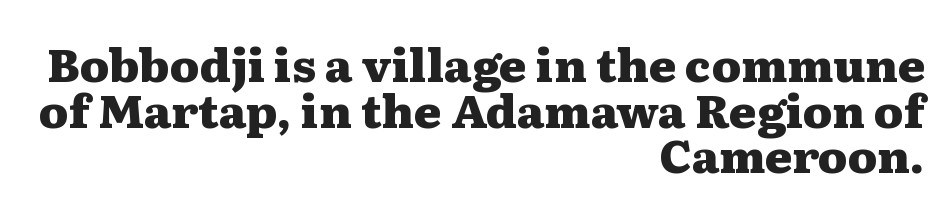
The image shows 46 px heavy, wide serif type, upright; set right-aligned, tight line spacing (0.99x), normal letter spacing, not underlined; medium stroke contrast and a medium x-height.
